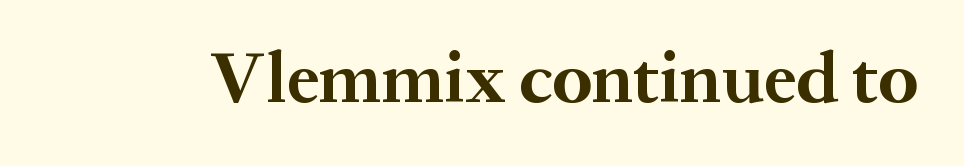
Nobody touched the tracking dial on this one. The zone under the glyphs is completely vacant. Examine the stroke ends and you'll spot serifs. Rendered with straight, roman letterforms. As a designer I'd log this as weight 700, bold. The rendering uses natural spacing where letterforms have individual widths.
